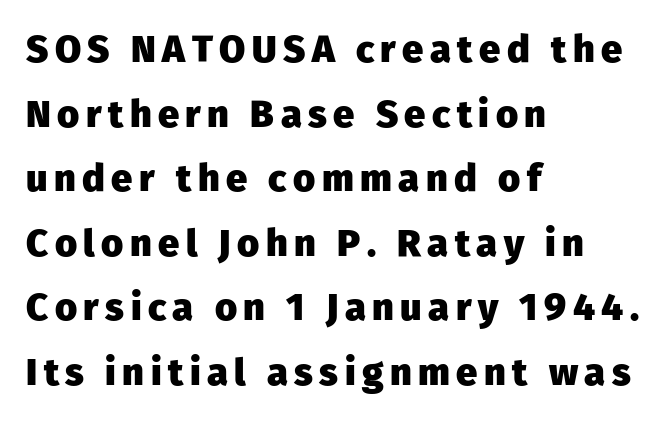
Q: Is the text bold? A: Yes.
Q: Is the text italic (slanted)? A: No, it is upright.
Q: Is the typeface a serif or a sans-serif typeface? A: Sans-serif.
Q: Is the text underlined? A: No.
Q: How is the paragraph aligned? A: Left-aligned.
Q: Is the spacing between lines tight, normal or loose? A: Normal.
Q: Width (condensed, normal, or wide)? A: Normal.
Q: Stroke contrast? A: Low.
Q: x-height? A: Medium.
Q: Monospaced? A: No.
